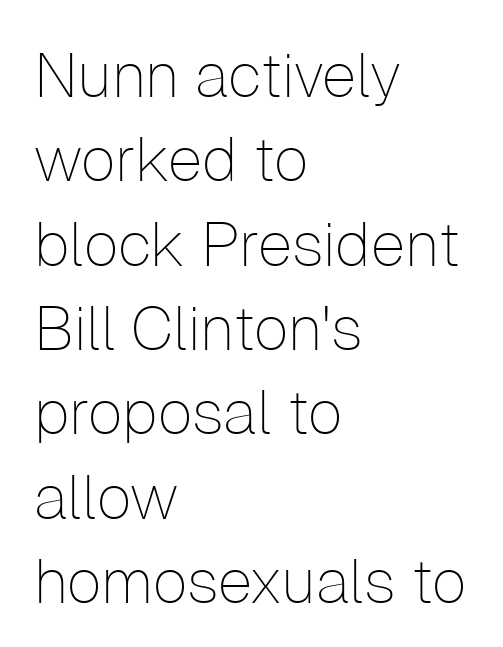
Q: Is the text bold? A: No.
Q: Is the text italic (slanted)? A: No, it is upright.
Q: Is the typeface a serif or a sans-serif typeface? A: Sans-serif.
Q: Is the text underlined? A: No.
Q: How is the paragraph aligned? A: Left-aligned.
Q: Is the spacing between letters normal or unusually wide? A: Normal.
Q: Is the spacing between lines tight, normal or loose? A: Normal.
Q: Width (condensed, normal, or wide)? A: Normal.
Q: Stroke contrast? A: Low.
Q: x-height? A: Medium.
Q: Monospaced? A: No.
